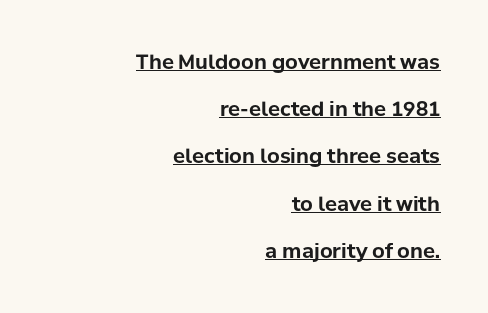
Is there an underline? Yes — a line sits under the letters. Thick stems and heavy bowls — unmistakably bold. Honestly, the rows look like they've been pulled way apart. These lines stack with their right ends in a neat column.
